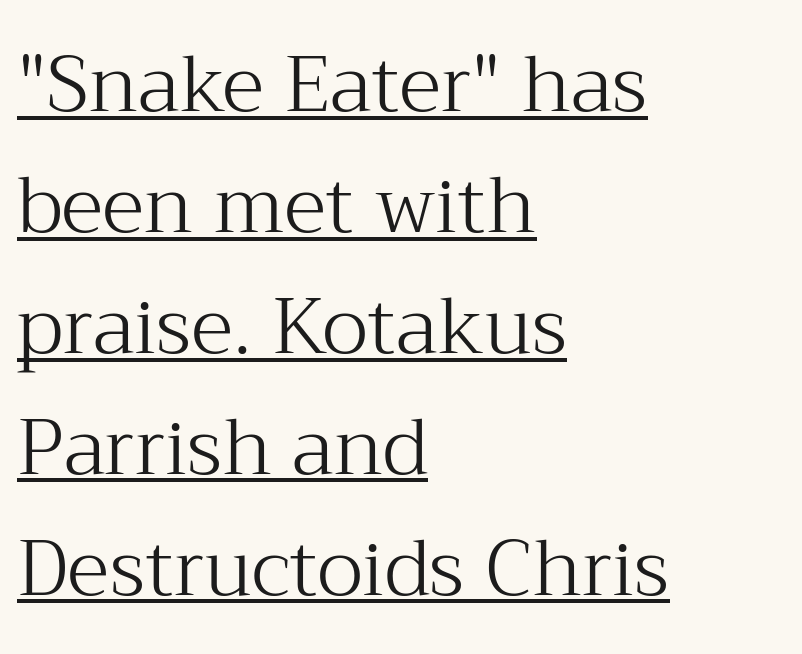
The image shows 78 px light serif type, upright; set left-aligned, normal line spacing (1.55x), normal letter spacing, underlined; medium stroke contrast and a medium x-height.
